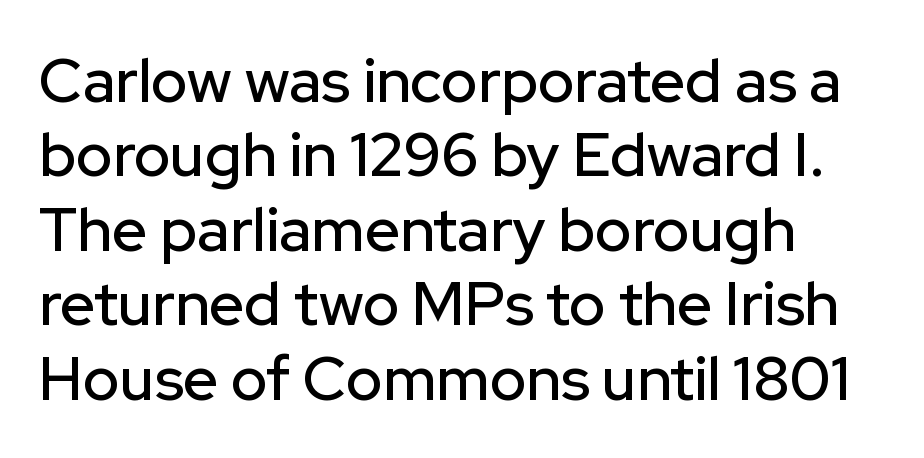
Q: Is the text italic (slanted)? A: No, it is upright.
Q: Is the typeface a serif or a sans-serif typeface? A: Sans-serif.
Q: Is the text underlined? A: No.
Q: How is the paragraph aligned? A: Left-aligned.
Q: Is the spacing between letters normal or unusually wide? A: Normal.
Q: Width (condensed, normal, or wide)? A: Normal.
Q: Stroke contrast? A: Low.
Q: x-height? A: Medium.
Q: Monospaced? A: No.
